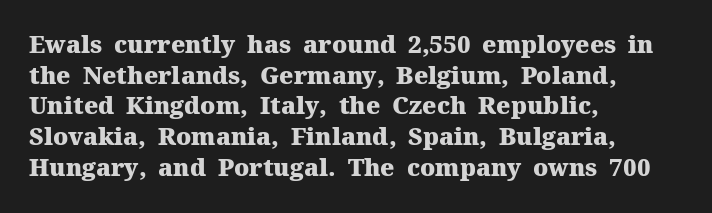
{"italic": "no", "bold": "yes", "underline": "no", "align": "left", "line_spacing": "normal", "line_spacing_ratio": 1.28, "letter_spacing": "normal", "letter_spacing_em": 0.0, "glyph_px": 24}
